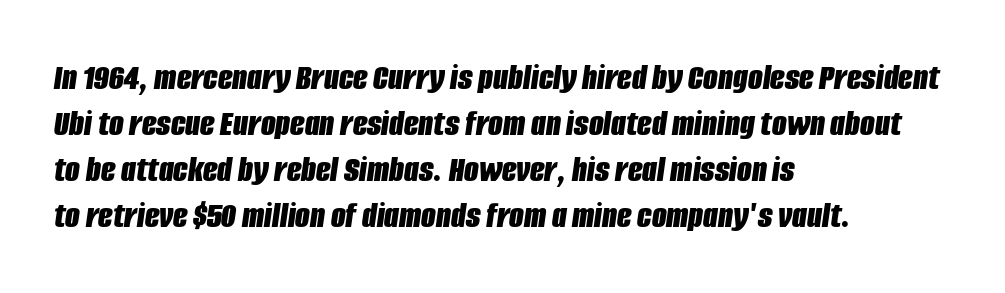
Q: Is the text bold? A: Yes.
Q: Is the text italic (slanted)? A: Yes, it leans right by about 8 degrees.
Q: Is the text underlined? A: No.
Q: How is the paragraph aligned? A: Left-aligned.
Q: Is the spacing between letters normal or unusually wide? A: Normal.
Q: Width (condensed, normal, or wide)? A: Condensed.
Q: Stroke contrast? A: Low.
Q: x-height? A: Large.
Q: Monospaced? A: No.
